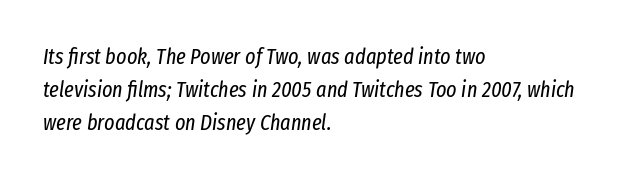
Q: Is the text bold? A: No.
Q: Is the text italic (slanted)? A: Yes, it leans right by about 8 degrees.
Q: Is the text underlined? A: No.
Q: How is the paragraph aligned? A: Left-aligned.
Q: Is the spacing between letters normal or unusually wide? A: Normal.
Q: Is the spacing between lines tight, normal or loose? A: Normal.
